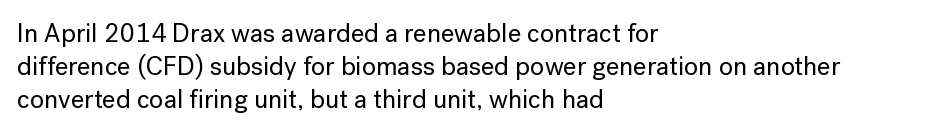
Each new line begins a customary step beneath the previous one. The passage shown is not underscored anywhere. Unlike italic type, these characters show no tilt at all. Casual observation: everything's shoved over to the left.
